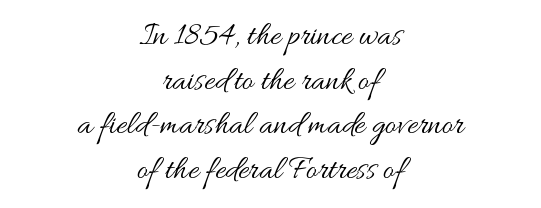
The image shows 33 px regular-weight, wide type; set centered, normal line spacing (1.35x), normal letter spacing, not underlined; medium stroke contrast and a small x-height.
